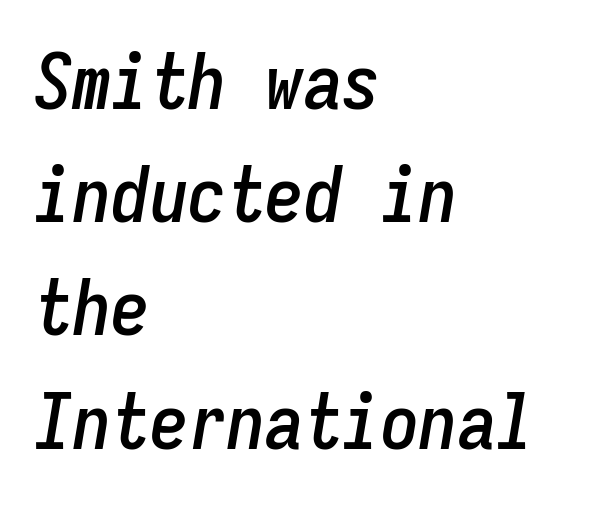
{"italic": "yes", "lean": "right", "slant_degrees": 9, "width": "condensed", "stroke_contrast": "low", "x_height": "medium", "monospaced": "yes", "underline": "no", "align": "left", "line_spacing": "normal", "line_spacing_ratio": 1.47, "letter_spacing": "normal", "letter_spacing_em": 0.0, "glyph_px": 77}
